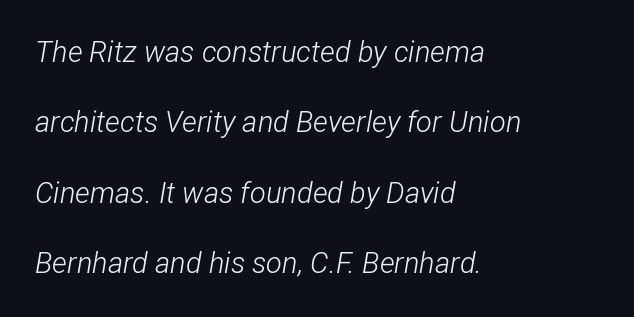
Q: Is the text bold? A: No.
Q: Is the text italic (slanted)? A: Yes, it leans right by about 12 degrees.
Q: Is the text underlined? A: No.
Q: How is the paragraph aligned? A: Left-aligned.
Q: Is the spacing between letters normal or unusually wide? A: Normal.
Q: Is the spacing between lines tight, normal or loose? A: Loose.
Q: Width (condensed, normal, or wide)? A: Condensed.
Q: Stroke contrast? A: Low.
Q: x-height? A: Medium.
Q: Monospaced? A: No.
